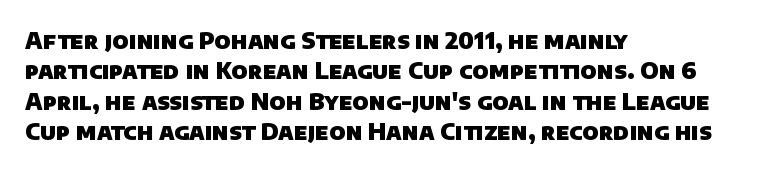
Strong, thick strokes mark this as bold type. Unmarked baselines from the first word to the last. A typesetter would call this zero additional tracking. The line-height multiplier appears to be the usual default. These lines stack with their left ends in a neat column.
